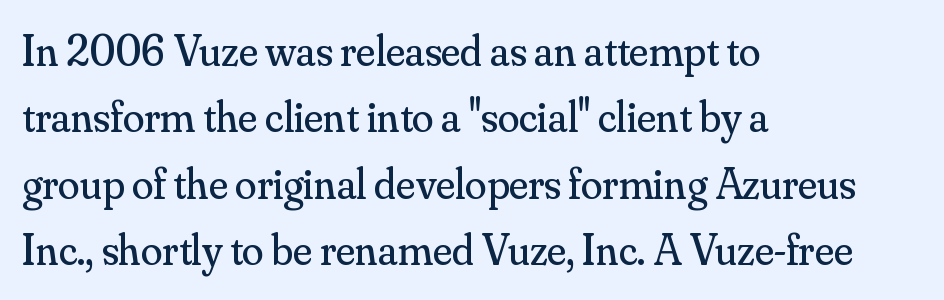
Q: Is the text bold? A: No.
Q: Is the text italic (slanted)? A: No, it is upright.
Q: Is the typeface a serif or a sans-serif typeface? A: Serif.
Q: Is the text underlined? A: No.
Q: How is the paragraph aligned? A: Left-aligned.
Q: Is the spacing between letters normal or unusually wide? A: Normal.
Q: Is the spacing between lines tight, normal or loose? A: Normal.
Q: Width (condensed, normal, or wide)? A: Normal.
Q: Stroke contrast? A: Medium.
Q: x-height? A: Small.
Q: Monospaced? A: No.
